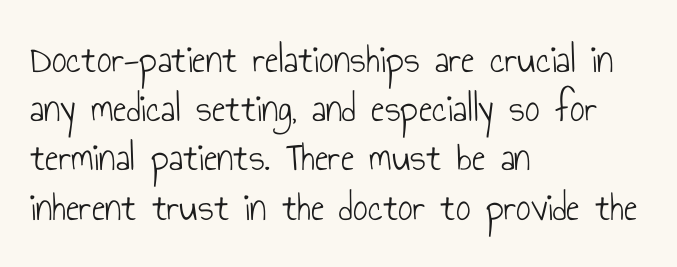
Tracking here is standard; glyphs follow each other at the usual distance. Weight: not bold — regular or lighter. Honestly, there is no underline to notice here at all. This rendering uses left alignment, leaving the right contour irregular. The letters stand straight up with perfectly vertical stems. What kind of face is this? One without serifs — a sans.
